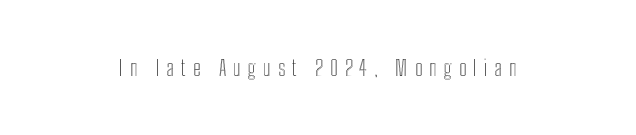
Q: Is the text italic (slanted)? A: No, it is upright.
Q: Is the text underlined? A: No.
Q: Is the spacing between letters normal or unusually wide? A: Unusually wide.
